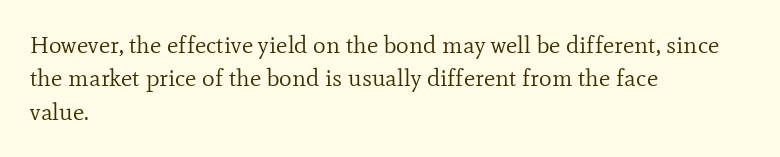
The letterforms sit at book weight or below. Posture: straight, roman, zero tilt. Tracking value appears to be zero — textbook default spacing. The passage shown stacks its lines at a standard gap. Is the block centered? No — it sits flush against the left margin. The foot of each line stays bare and open.
